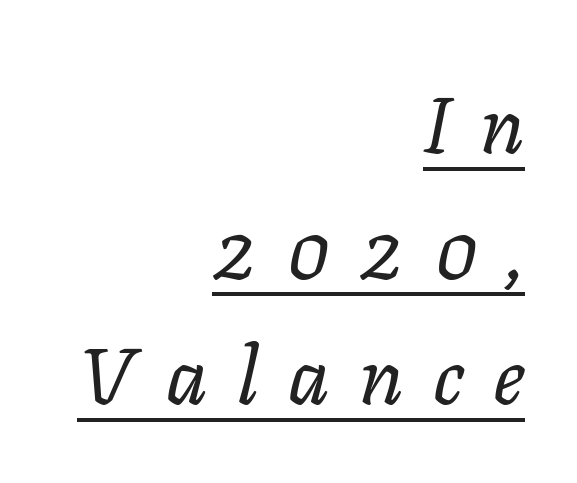
Q: Is the text bold? A: No.
Q: Is the text italic (slanted)? A: Yes, it leans right by about 11 degrees.
Q: Is the text underlined? A: Yes.
Q: How is the paragraph aligned? A: Right-aligned.
Q: Is the spacing between letters normal or unusually wide? A: Unusually wide.
Q: Is the spacing between lines tight, normal or loose? A: Normal.
Q: Width (condensed, normal, or wide)? A: Normal.
Q: Stroke contrast? A: Low.
Q: x-height? A: Medium.
Q: Monospaced? A: No.
